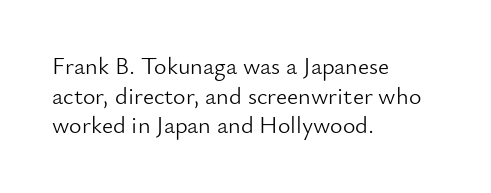
Q: Is the text bold? A: No.
Q: Is the text italic (slanted)? A: No, it is upright.
Q: Is the text underlined? A: No.
Q: How is the paragraph aligned? A: Left-aligned.
Q: Is the spacing between letters normal or unusually wide? A: Normal.
